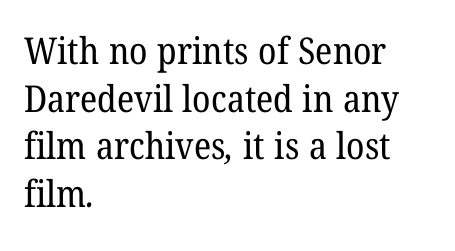
{"serif": "yes", "bold": "no", "weight": "regular", "width": "normal", "stroke_contrast": "low", "x_height": "medium", "monospaced": "no", "underline": "no", "align": "left", "line_spacing": "normal", "line_spacing_ratio": 1.29, "letter_spacing": "normal", "letter_spacing_em": 0.0, "glyph_px": 37}
